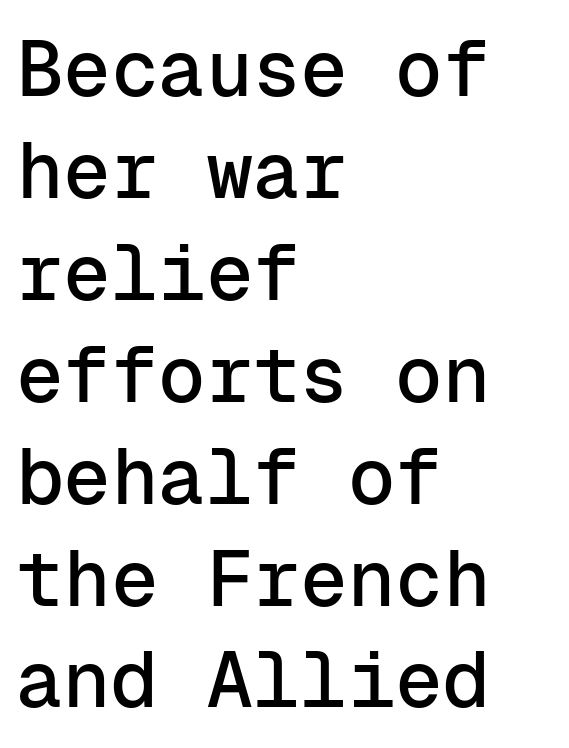
The image shows 79 px sans-serif type, upright, monospaced; set left-aligned, normal line spacing (1.29x), normal letter spacing, not underlined; low stroke contrast and a medium x-height.
